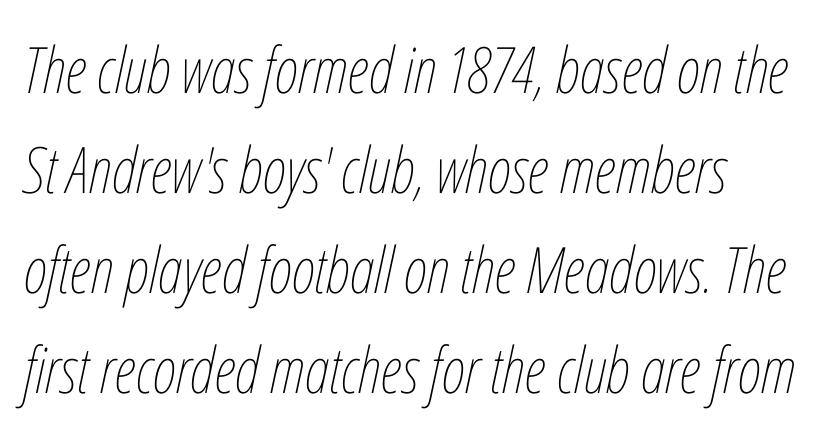
Q: Is the text bold? A: No.
Q: Is the text italic (slanted)? A: Yes, it leans right by about 12 degrees.
Q: Is the text underlined? A: No.
Q: Is the spacing between letters normal or unusually wide? A: Normal.
Q: Is the spacing between lines tight, normal or loose? A: Normal.
Q: Width (condensed, normal, or wide)? A: Condensed.
Q: Stroke contrast? A: Low.
Q: x-height? A: Medium.
Q: Monospaced? A: No.
